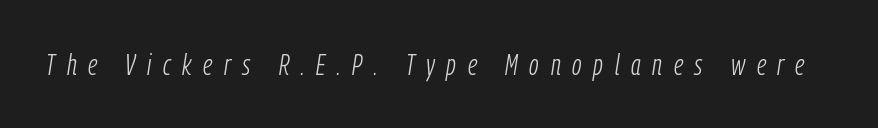
Q: Is the text bold? A: No.
Q: Is the text italic (slanted)? A: Yes, it leans right by about 9 degrees.
Q: Is the text underlined? A: No.
Q: Is the spacing between letters normal or unusually wide? A: Unusually wide.
Q: Width (condensed, normal, or wide)? A: Condensed.
Q: Stroke contrast? A: Low.
Q: x-height? A: Medium.
Q: Monospaced? A: No.
